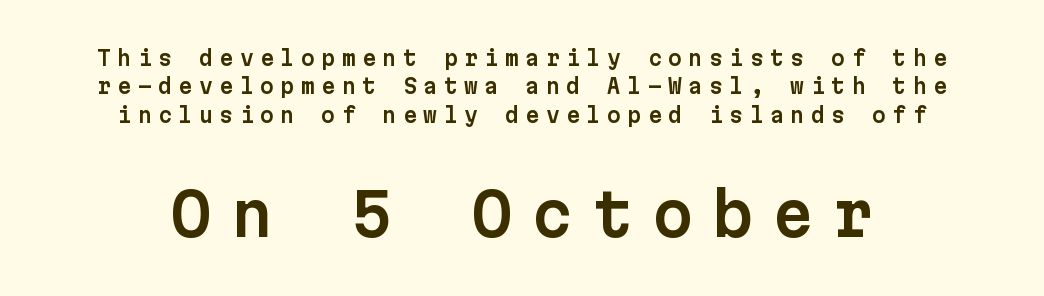
{"serif": "no", "italic": "no", "width": "normal", "stroke_contrast": "low", "x_height": "medium", "monospaced": "yes", "underline": "no", "line_spacing": "normal", "line_spacing_ratio": 1.42, "letter_spacing": "wide", "letter_spacing_em": 0.32, "larger_block": "second", "size_ratio": 2.95, "glyph_px": 59}
